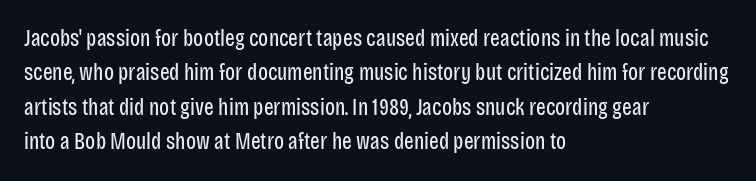
The image shows 23 px text type, upright; set left-aligned, normal line spacing (1.5x), normal letter spacing, not underlined.
